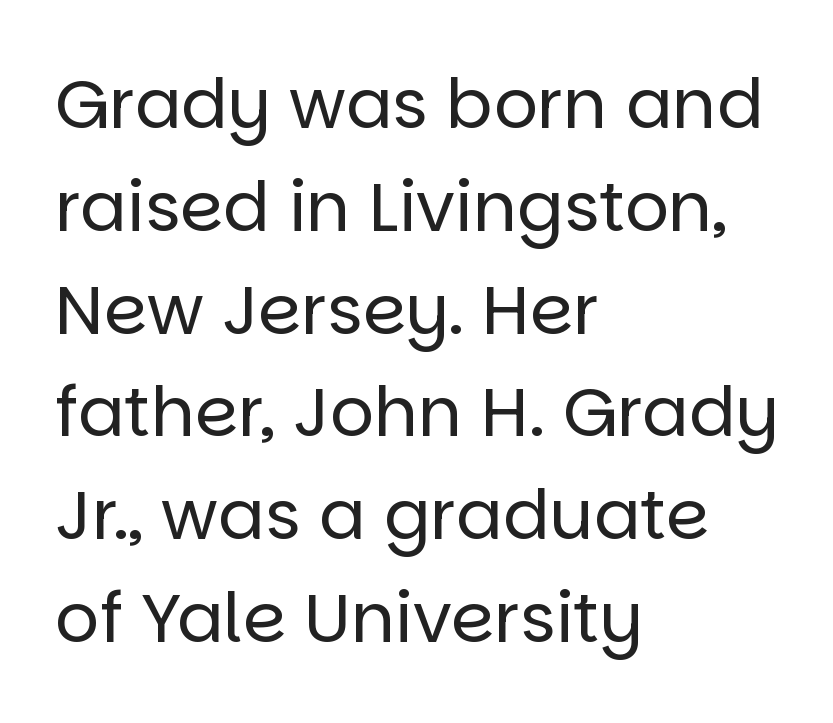
Q: Is the text bold? A: No.
Q: Is the text italic (slanted)? A: No, it is upright.
Q: Is the typeface a serif or a sans-serif typeface? A: Sans-serif.
Q: Is the text underlined? A: No.
Q: How is the paragraph aligned? A: Left-aligned.
Q: Is the spacing between letters normal or unusually wide? A: Normal.
Q: Is the spacing between lines tight, normal or loose? A: Normal.
Q: Width (condensed, normal, or wide)? A: Normal.
Q: Stroke contrast? A: Low.
Q: x-height? A: Large.
Q: Monospaced? A: No.
